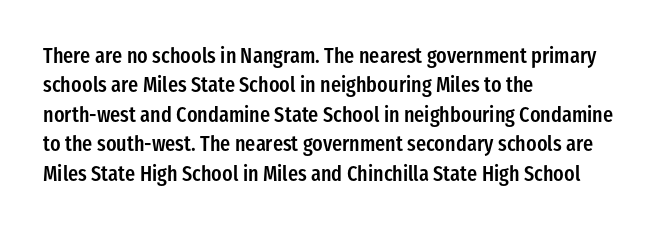
{"italic": "no", "bold": "semi", "underline": "no", "align": "left", "line_spacing": "normal", "line_spacing_ratio": 1.4, "letter_spacing": "normal", "letter_spacing_em": 0.0, "glyph_px": 21}
